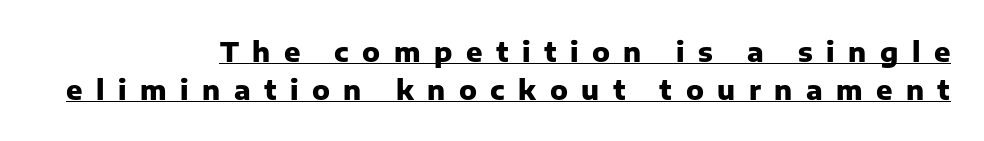
Q: Is the text bold? A: Yes.
Q: Is the text italic (slanted)? A: No, it is upright.
Q: Is the text underlined? A: Yes.
Q: How is the paragraph aligned? A: Right-aligned.
Q: Is the spacing between letters normal or unusually wide? A: Unusually wide.
Q: Is the spacing between lines tight, normal or loose? A: Normal.
